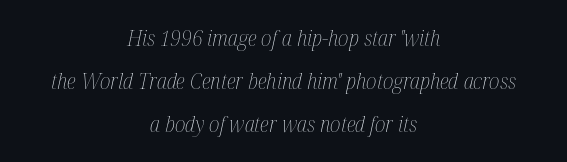
Q: Is the text bold? A: No.
Q: Is the text italic (slanted)? A: Yes, it leans right by about 12 degrees.
Q: Is the text underlined? A: No.
Q: How is the paragraph aligned? A: Centered.
Q: Is the spacing between letters normal or unusually wide? A: Normal.
Q: Is the spacing between lines tight, normal or loose? A: Loose.
